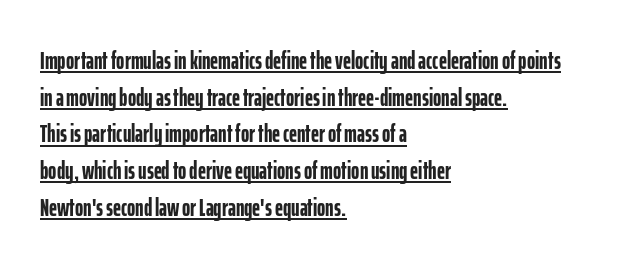
The image shows 25 px bold type, upright; set left-aligned, normal line spacing (1.47x), normal letter spacing, underlined.
